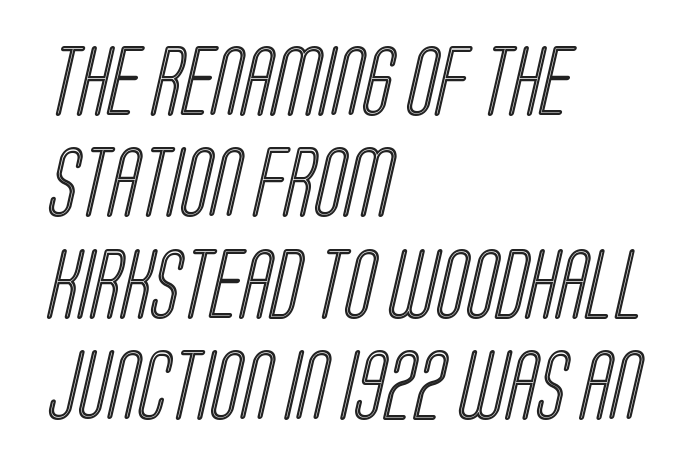
The image shows 70 px condensed type; set left-aligned, normal line spacing (1.45x), normal letter spacing, not underlined; a large x-height.
